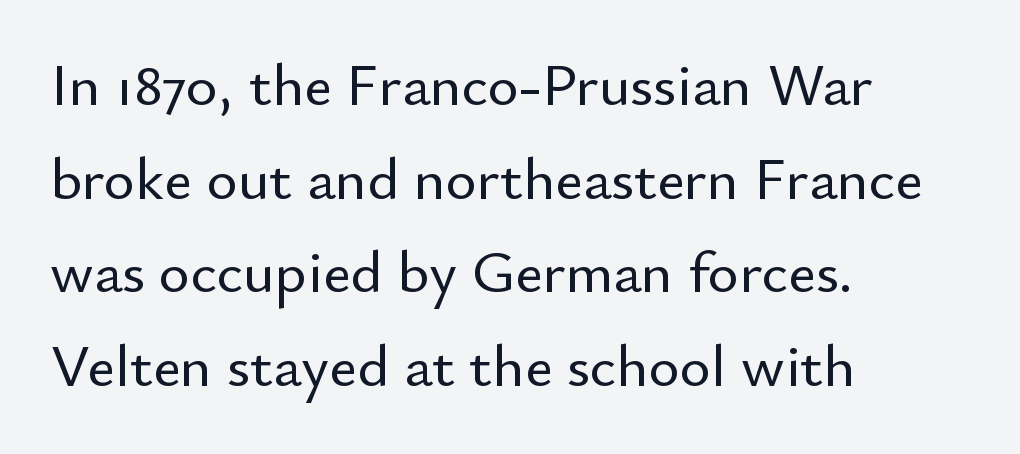
The image shows 60 px sans-serif type, upright; set left-aligned, normal line spacing (1.56x), normal letter spacing, not underlined; low stroke contrast and a small x-height.
